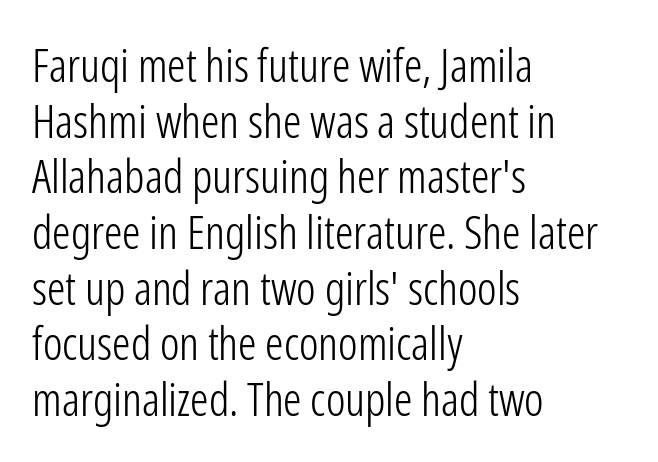
Q: Is the text bold? A: No.
Q: Is the text italic (slanted)? A: No, it is upright.
Q: Is the typeface a serif or a sans-serif typeface? A: Sans-serif.
Q: Is the text underlined? A: No.
Q: How is the paragraph aligned? A: Left-aligned.
Q: Is the spacing between letters normal or unusually wide? A: Normal.
Q: Width (condensed, normal, or wide)? A: Condensed.
Q: Stroke contrast? A: Low.
Q: x-height? A: Medium.
Q: Monospaced? A: No.
